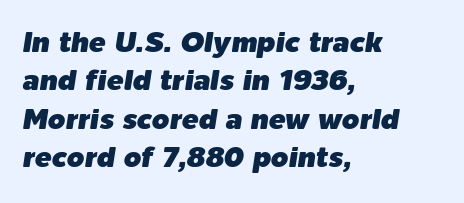
The image shows 28 px text type, italic (leaning right); set left-aligned, normal line spacing (1.37x), normal letter spacing, not underlined; low stroke contrast and a medium x-height.
